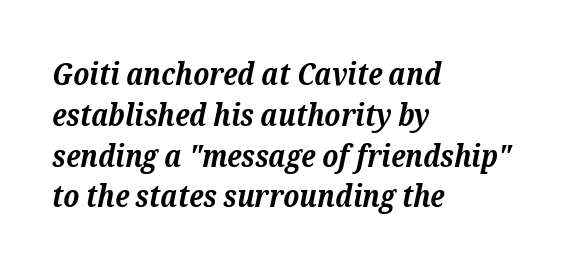
The image shows 30 px bold serif type, italic (leaning right); set left-aligned, normal line spacing (1.36x), normal letter spacing, not underlined; medium stroke contrast and a medium x-height.
